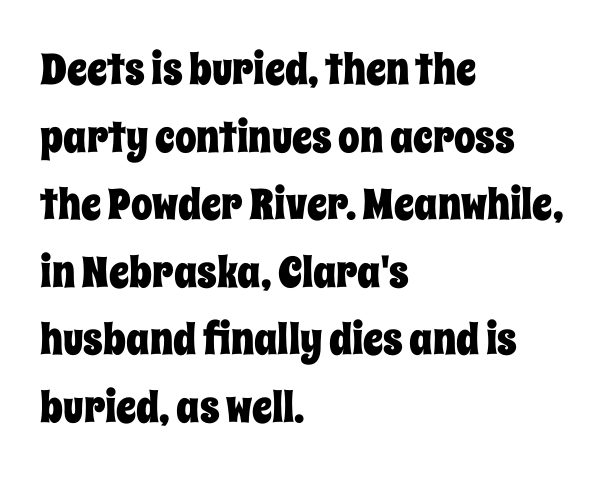
{"italic": "no", "width": "condensed", "stroke_contrast": "low", "x_height": "large", "monospaced": "no", "underline": "no", "align": "left", "line_spacing": "normal", "line_spacing_ratio": 1.57, "letter_spacing": "normal", "letter_spacing_em": 0.0, "glyph_px": 43}
